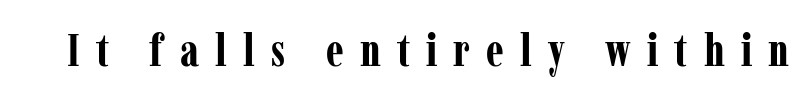
Q: Is the text bold? A: Yes.
Q: Is the text italic (slanted)? A: No, it is upright.
Q: Is the typeface a serif or a sans-serif typeface? A: Serif.
Q: Is the text underlined? A: No.
Q: Is the spacing between letters normal or unusually wide? A: Unusually wide.
Q: Width (condensed, normal, or wide)? A: Condensed.
Q: Stroke contrast? A: Low.
Q: x-height? A: Medium.
Q: Monospaced? A: No.
